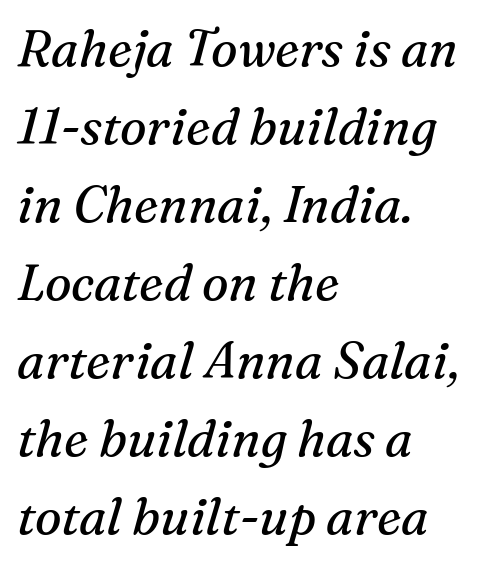
Q: Is the text bold? A: No.
Q: Is the text italic (slanted)? A: Yes, it leans right by about 16 degrees.
Q: Is the typeface a serif or a sans-serif typeface? A: Serif.
Q: Is the text underlined? A: No.
Q: How is the paragraph aligned? A: Left-aligned.
Q: Is the spacing between letters normal or unusually wide? A: Normal.
Q: Is the spacing between lines tight, normal or loose? A: Normal.
Q: Width (condensed, normal, or wide)? A: Normal.
Q: Stroke contrast? A: Medium.
Q: x-height? A: Medium.
Q: Monospaced? A: No.
